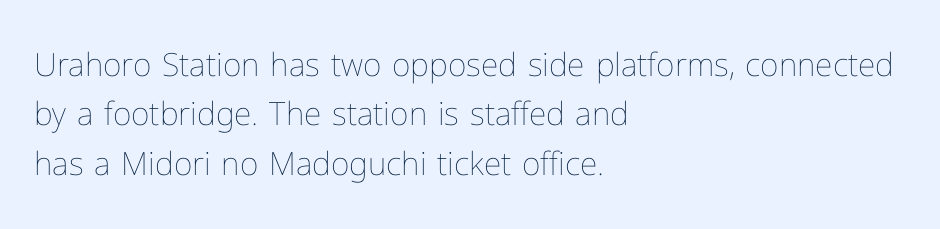
The image shows 32 px thin type, upright; set left-aligned, normal line spacing (1.54x), normal letter spacing, not underlined; low stroke contrast and a medium x-height.
